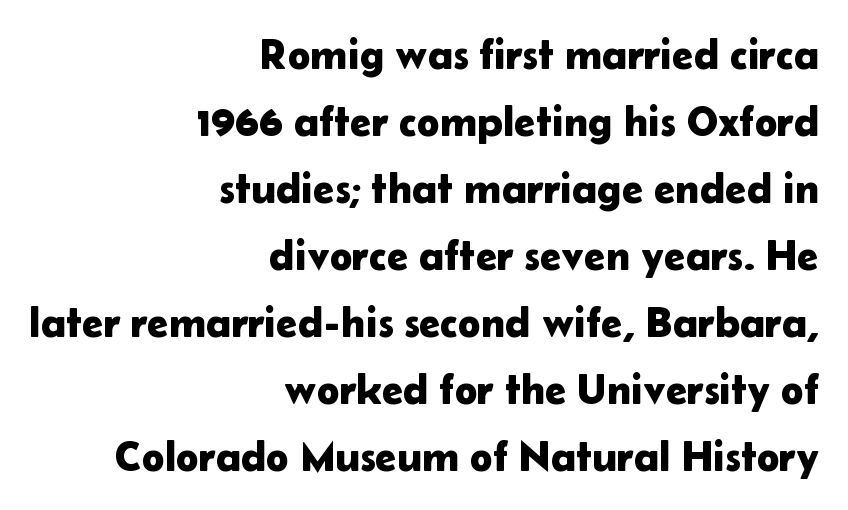
{"serif": "no", "italic": "no", "width": "normal", "stroke_contrast": "low", "x_height": "medium", "monospaced": "no", "underline": "no", "align": "right", "line_spacing": "normal", "line_spacing_ratio": 1.56, "letter_spacing": "normal", "letter_spacing_em": 0.0, "glyph_px": 43}
